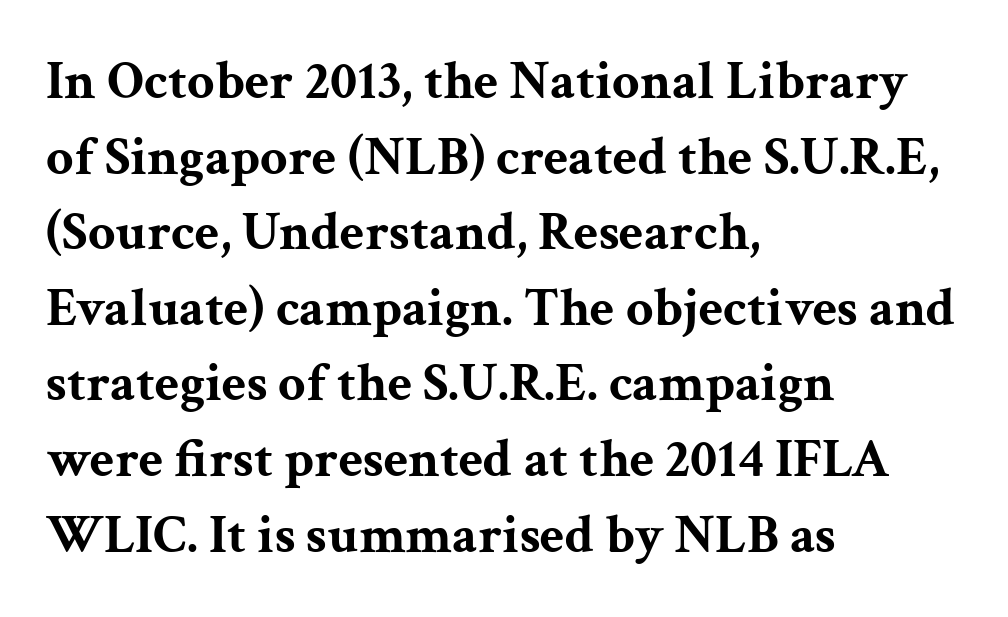
The rendering uses natural spacing where letterforms have individual widths. If you drew a ruler down the left edge, every line would touch it. Stroke terminals: seriffed. You could call the tracking neutral — neither tight nor loose. This is roman type, the default non-slanted kind. Heft: maximum for text — a bold.
